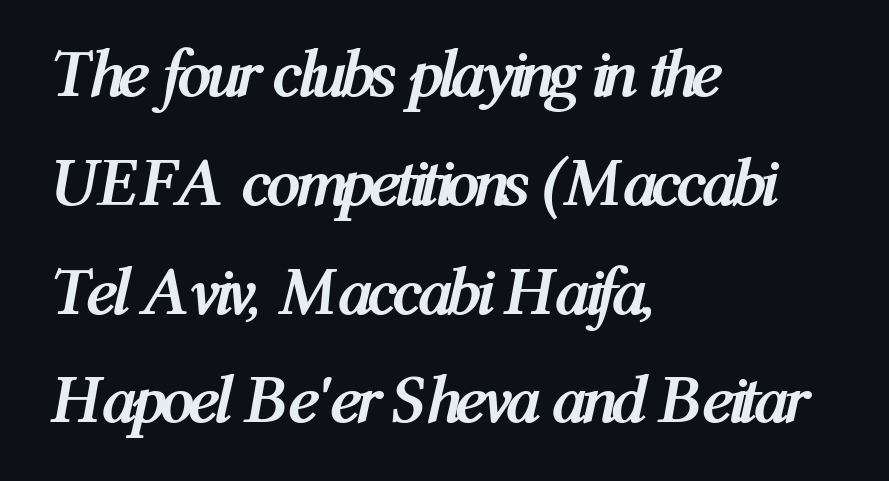
Q: Is the text bold? A: Yes.
Q: Is the text italic (slanted)? A: Yes, it leans right by about 12 degrees.
Q: Is the text underlined? A: No.
Q: How is the paragraph aligned? A: Left-aligned.
Q: Is the spacing between letters normal or unusually wide? A: Normal.
Q: Is the spacing between lines tight, normal or loose? A: Normal.
Q: Width (condensed, normal, or wide)? A: Condensed.
Q: Stroke contrast? A: Medium.
Q: x-height? A: Medium.
Q: Monospaced? A: No.
